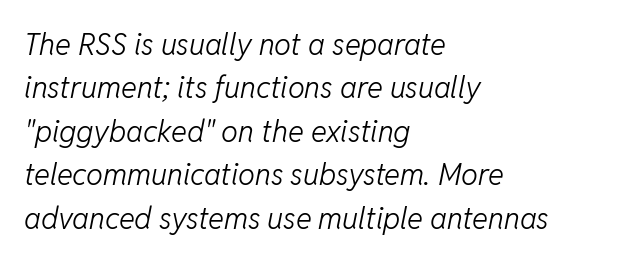
{"italic": "yes", "lean": "right", "slant_degrees": 11, "bold": "no", "weight": "light", "width": "normal", "stroke_contrast": "low", "x_height": "medium", "monospaced": "no", "underline": "no", "align": "left", "line_spacing": "normal", "line_spacing_ratio": 1.45, "letter_spacing": "normal", "letter_spacing_em": 0.0, "glyph_px": 30}
